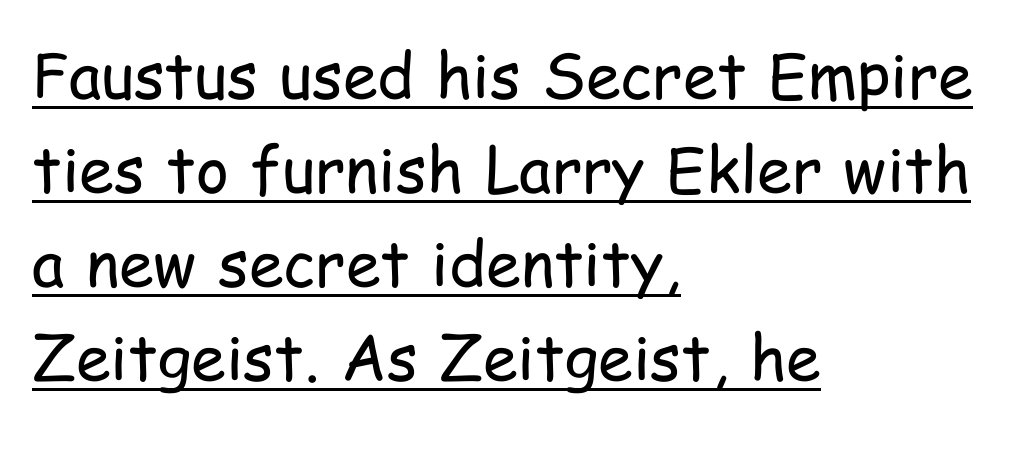
Q: Is the text bold? A: No.
Q: Is the text italic (slanted)? A: No, it is upright.
Q: Is the typeface a serif or a sans-serif typeface? A: Sans-serif.
Q: Is the text underlined? A: Yes.
Q: How is the paragraph aligned? A: Left-aligned.
Q: Is the spacing between letters normal or unusually wide? A: Normal.
Q: Is the spacing between lines tight, normal or loose? A: Normal.
Q: Width (condensed, normal, or wide)? A: Condensed.
Q: Stroke contrast? A: Low.
Q: x-height? A: Medium.
Q: Monospaced? A: No.
